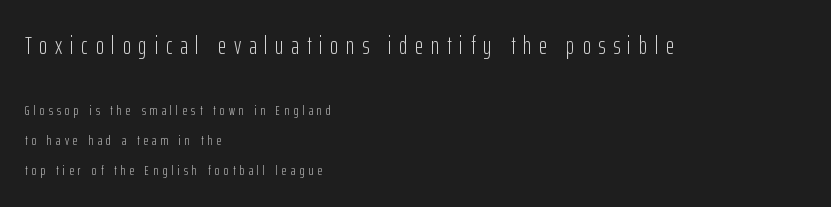
Q: Is the text bold? A: No.
Q: Is the text italic (slanted)? A: No, it is upright.
Q: Is the text underlined? A: No.
Q: How is the paragraph aligned? A: Left-aligned.
Q: Is the spacing between letters normal or unusually wide? A: Unusually wide.
Q: Is the spacing between lines tight, normal or loose? A: Loose.
Q: Which block of text is set in a larger size, the first (top) or the second (bottom)? A: The first (top) one.
